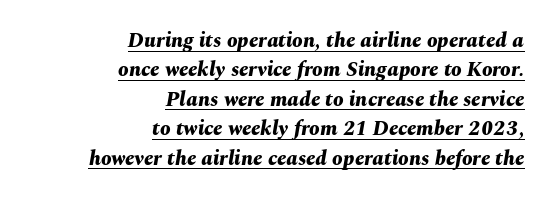
The image shows 21 px bold type, italic (leaning right); set right-aligned, normal line spacing (1.4x), normal letter spacing, underlined.
